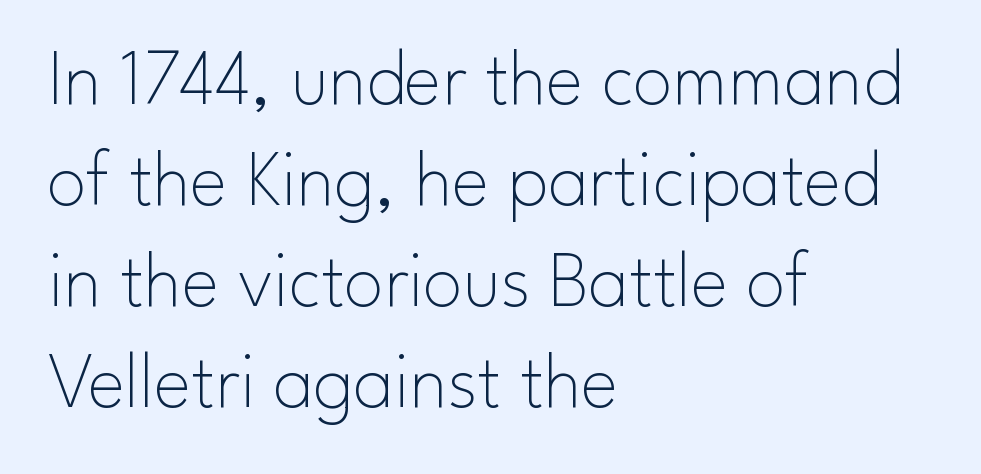
{"serif": "no", "italic": "no", "bold": "no", "weight": "thin", "width": "normal", "stroke_contrast": "low", "x_height": "small", "monospaced": "no", "underline": "no", "align": "left", "line_spacing": "normal", "line_spacing_ratio": 1.28, "letter_spacing": "normal", "letter_spacing_em": 0.0, "glyph_px": 79}
